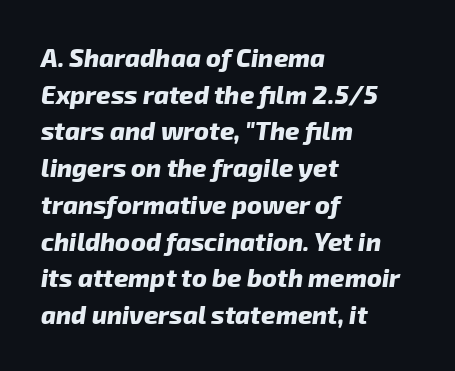
Line spacing here is normal. Nobody touched the tracking dial on this one. Students, this is bold: see how much ink each stroke carries. Descender tails drop into unmarked territory.
